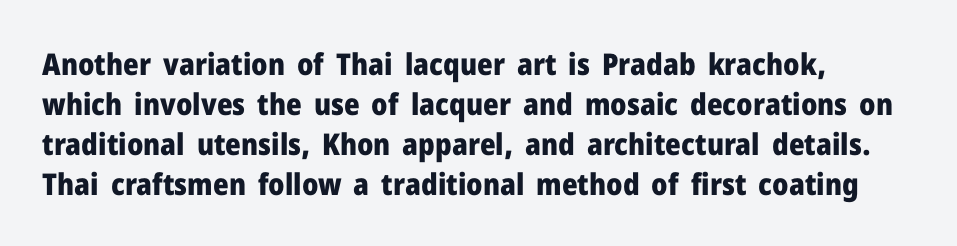
{"serif": "no", "italic": "no", "bold": "yes", "weight": "heavy", "width": "normal", "stroke_contrast": "low", "x_height": "medium", "monospaced": "no", "underline": "no", "align": "left", "line_spacing": "normal", "line_spacing_ratio": 1.33, "letter_spacing": "normal", "letter_spacing_em": 0.0, "glyph_px": 30}
